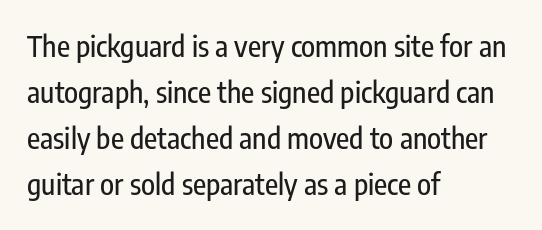
The image shows 29 px condensed sans-serif type, upright; set left-aligned, normal line spacing (1.59x), normal letter spacing, not underlined; low stroke contrast and a medium x-height.
